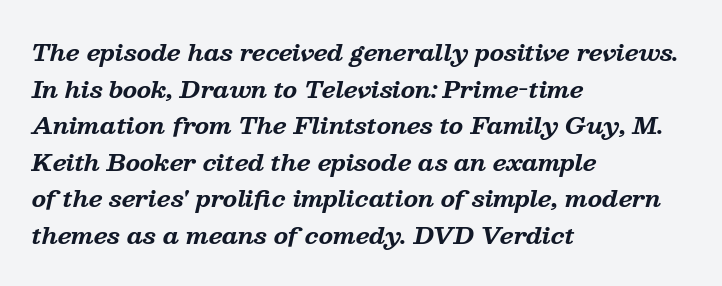
What's the leading like? Ordinary, nothing unusual. The ragged edge is on the right, which tells us the setting is flush left. Quick note: underline off. The rendering keeps characters at their native spacing. Students, this is bold: see how much ink each stroke carries. Observe the lean: these are italic letterforms.
